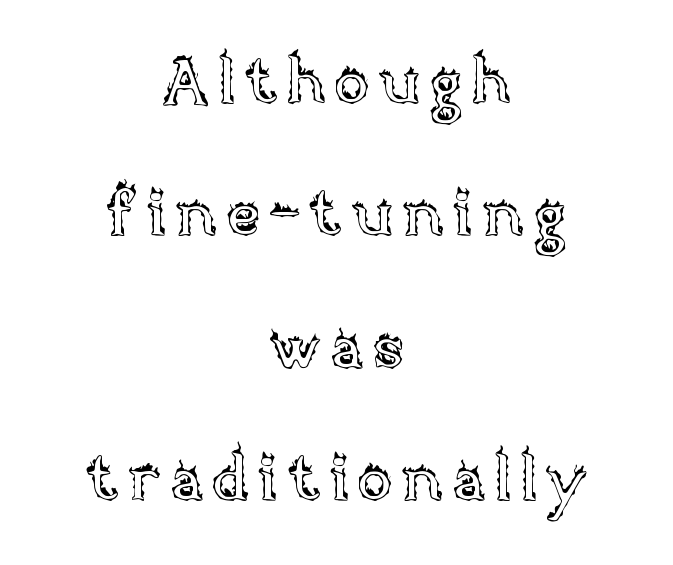
Here the designer chose a conventional face with non-uniform glyph widths. The axis of the letterforms is exactly vertical. The passage shown is not underscored anywhere. Honestly, the rows look like they've been pulled way apart.
